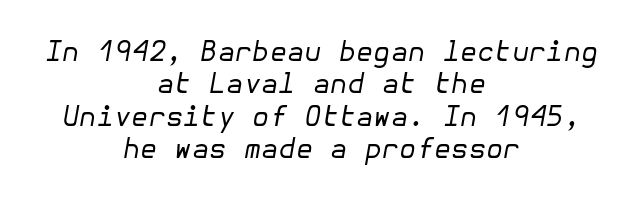
Slant detected: the letters are inclined. Check the space under the baseline: it is left empty. Compared with a flush-left layout, this one balances lines on the center instead. Compared with a typical body face, this is equally light or lighter still.
